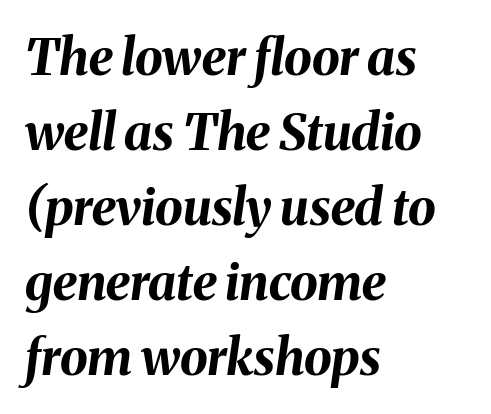
Spacing between characters is what you'd get straight out of the box. A dark, heavy texture on the line: the type is bold. A classic flush-left, rag-right setting is used for this passage. These lines are rendered in a variable-pitch font.
